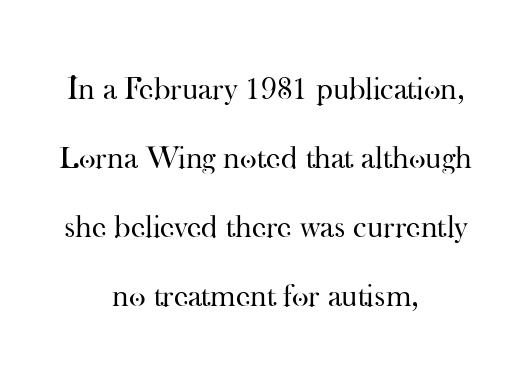
{"serif": "yes", "italic": "no", "bold": "no", "weight": "regular", "width": "normal", "stroke_contrast": "high", "x_height": "small", "monospaced": "no", "underline": "no", "align": "center", "line_spacing": "loose", "line_spacing_ratio": 2.16, "letter_spacing": "normal", "letter_spacing_em": 0.0, "glyph_px": 32}
